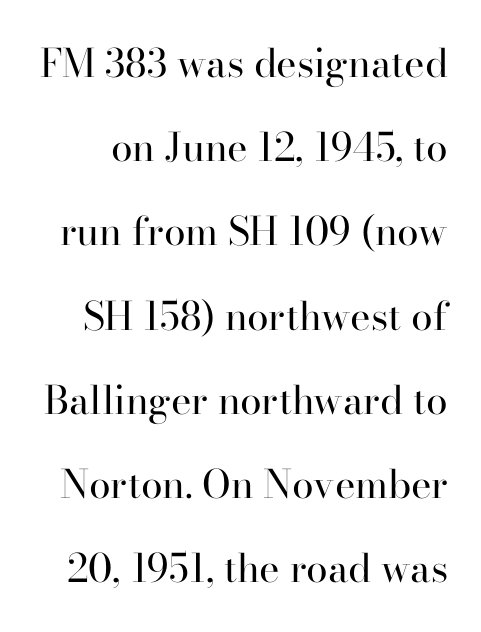
The typeface chosen for these lines features serifs. Posture: straight, roman, zero tilt. Only glyphs here, with clear space below each row. You could not count columns in this text — the font is proportionally spaced. A typesetter would call this zero additional tracking. The space between consecutive lines is lavish.
